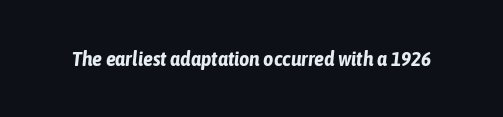
This is oblique type, the kind used for emphasis or titles. The letterforms sit shoulder to shoulder at normal distance. Strong, thick strokes mark this as bold type. Check under the words: just untouched page.
